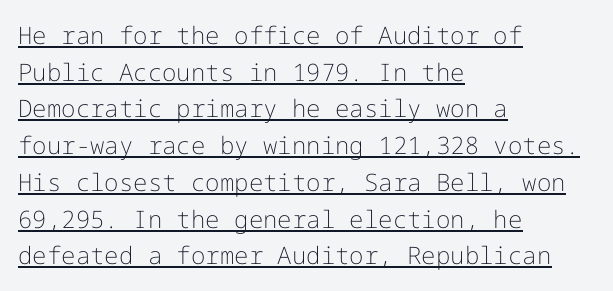
Somebody hit Ctrl+U on this one — the words are underlined. Characters remain perfectly vertical along every line. Reading down the block, your eye returns to a fixed left position each line. The letters sit at their default tracking, neither squeezed nor spread. Summary of vertical rhythm: regular, with standard interline spacing. Stroke mass is kept to a normal reading level or below.
